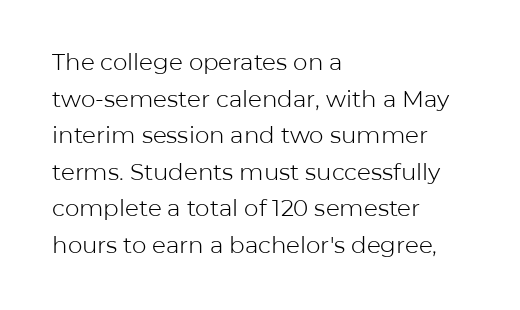
The image shows 23 px text type, upright; set left-aligned, normal line spacing (1.59x), normal letter spacing, not underlined.
